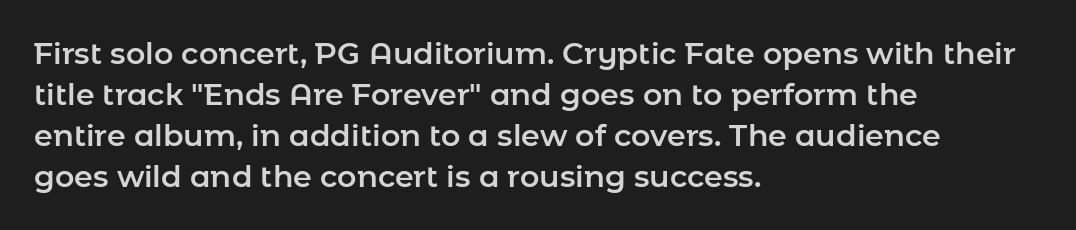
Glance below the letters and you will spot only blank space. The letterforms sit shoulder to shoulder at normal distance. Short and long lines alike share a common starting point at left. The glyphs in this specimen are sans serif.
